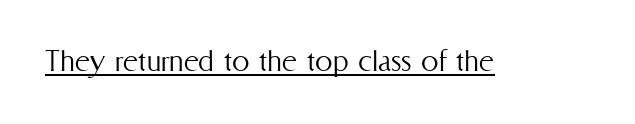
The glyphs are accompanied by a horizontal stroke just below them. Italic? Not at all — the glyphs are vertical. Standard letterfit; no display-style spreading of the glyphs. Looks like regular typesetting: each glyph gets only the width it needs. A light-to-regular cut is what we see here.
